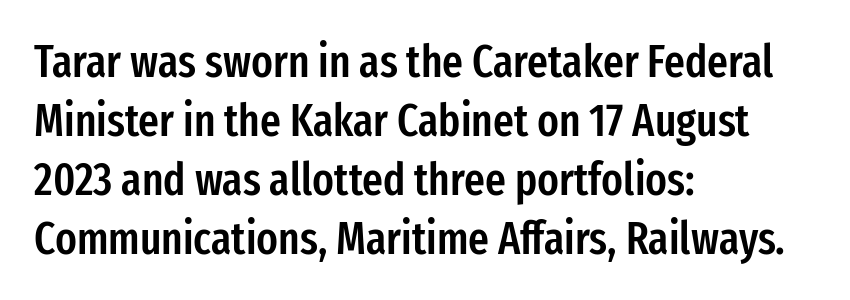
{"serif": "no", "italic": "no", "bold": "semi", "weight": "semibold", "width": "condensed", "stroke_contrast": "low", "x_height": "medium", "monospaced": "no", "underline": "no", "align": "left", "line_spacing": "normal", "line_spacing_ratio": 1.31, "letter_spacing": "normal", "letter_spacing_em": 0.0, "glyph_px": 45}
